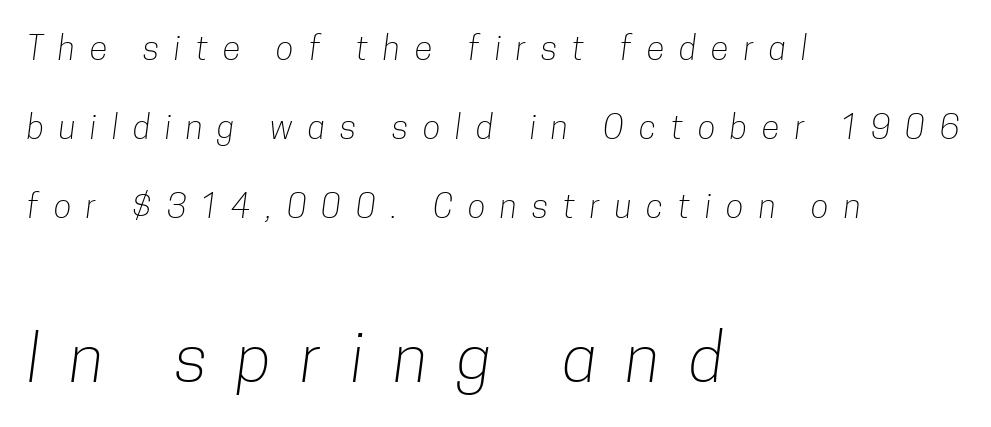
The characters display no serif detailing; their extremities are plain. Leading: increased. Varying glyph widths throughout — classic text-font behaviour. Is the type heavy? It reads as light-to-regular instead. This sample is left-justified, so line endings fall wherever the words run out. Bare-footed words on every line.
